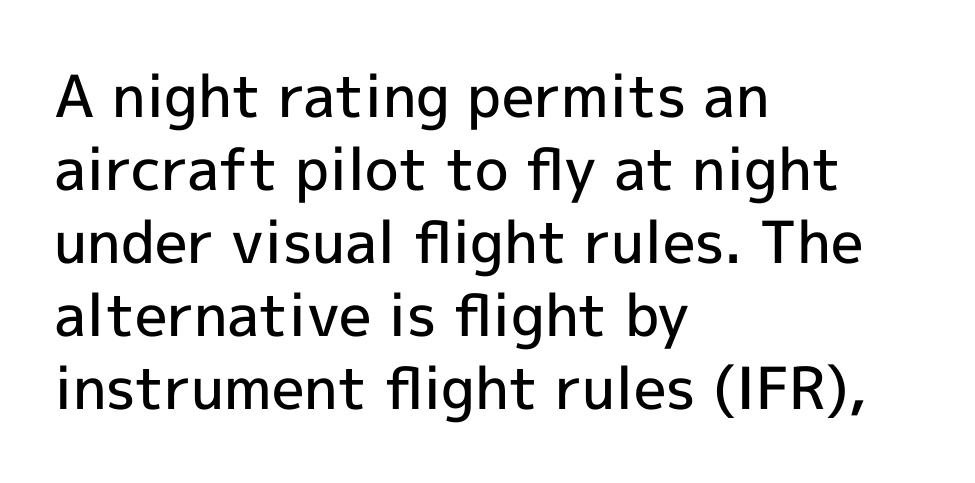
{"serif": "no", "italic": "no", "bold": "semi", "weight": "semibold", "width": "normal", "x_height": "medium", "monospaced": "no", "underline": "no", "align": "left", "line_spacing": "normal", "line_spacing_ratio": 1.26, "letter_spacing": "normal", "letter_spacing_em": 0.0, "glyph_px": 58}
